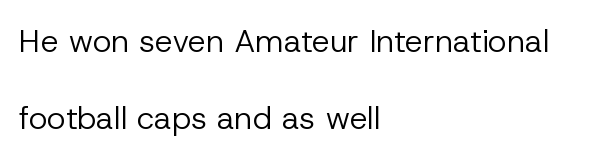
The image shows 32 px regular-weight sans-serif type, upright; set left-aligned, loose line spacing (2.4x), normal letter spacing, not underlined; low stroke contrast and a medium x-height.
